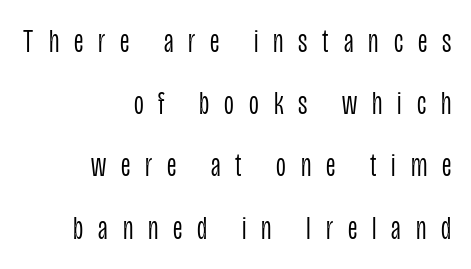
{"serif": "no", "italic": "no", "bold": "no", "weight": "light", "width": "condensed", "stroke_contrast": "low", "x_height": "large", "monospaced": "no", "underline": "no", "align": "right", "line_spacing_ratio": 1.83, "letter_spacing": "wide", "letter_spacing_em": 0.44, "glyph_px": 34}
